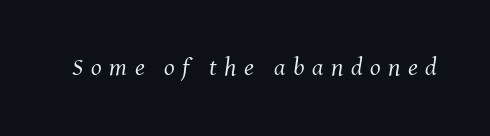
The baseline area is clear. Stems here are at most as thick as an everyday book face. Italic? Definitely — the glyphs are oblique. Compared with typical body copy, the letter spacing here is much looser.
